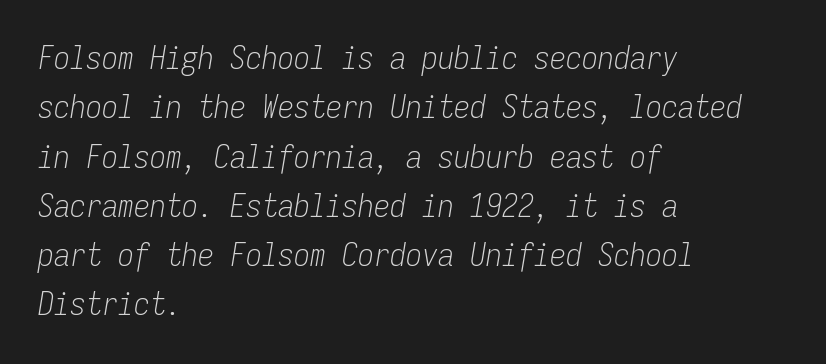
{"italic": "yes", "lean": "right", "slant_degrees": 9, "bold": "no", "weight": "light", "width": "condensed", "stroke_contrast": "low", "x_height": "medium", "monospaced": "yes", "underline": "no", "align": "left", "line_spacing": "normal", "line_spacing_ratio": 1.54, "letter_spacing": "normal", "letter_spacing_em": 0.0, "glyph_px": 32}
